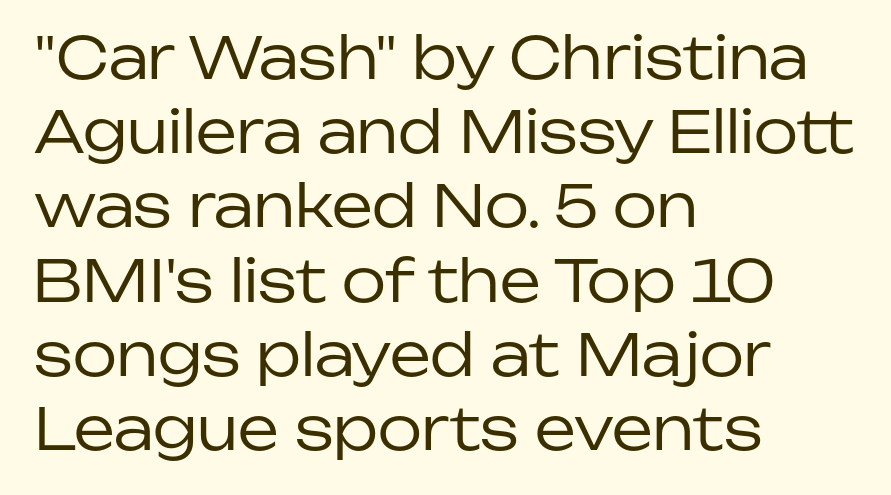
Q: Is the text bold? A: No.
Q: Is the text italic (slanted)? A: No, it is upright.
Q: Is the typeface a serif or a sans-serif typeface? A: Sans-serif.
Q: Is the text underlined? A: No.
Q: How is the paragraph aligned? A: Left-aligned.
Q: Is the spacing between letters normal or unusually wide? A: Normal.
Q: Is the spacing between lines tight, normal or loose? A: Normal.
Q: Width (condensed, normal, or wide)? A: Normal.
Q: Stroke contrast? A: Low.
Q: x-height? A: Medium.
Q: Monospaced? A: No.
